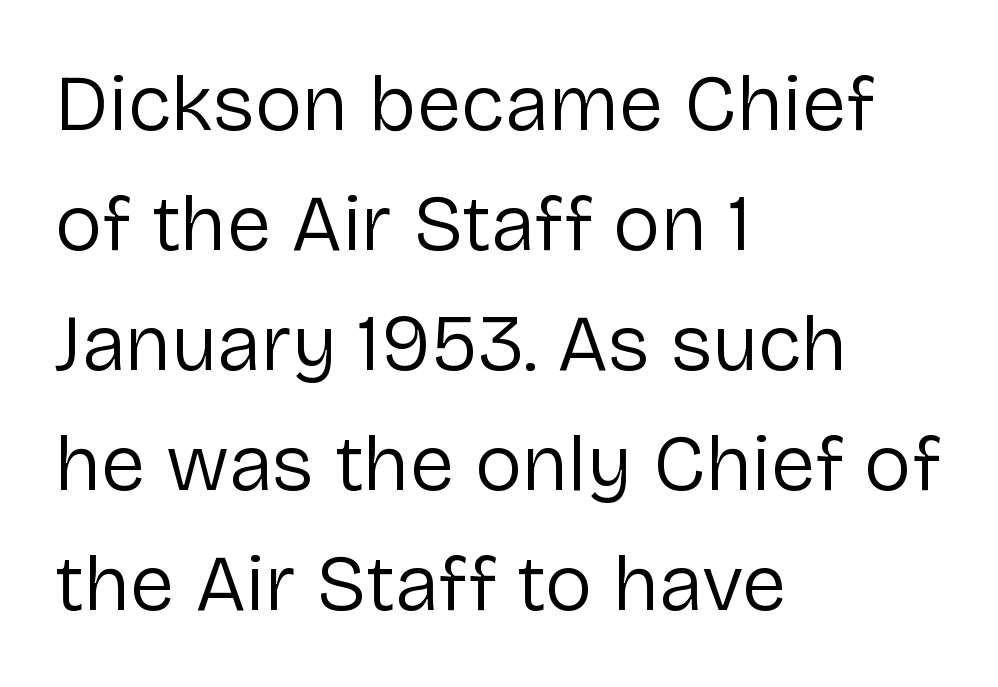
{"serif": "no", "italic": "no", "bold": "no", "weight": "regular", "width": "normal", "stroke_contrast": "low", "x_height": "medium", "monospaced": "no", "underline": "no", "align": "left", "line_spacing": "normal", "line_spacing_ratio": 1.5, "letter_spacing": "normal", "letter_spacing_em": 0.0, "glyph_px": 80}
